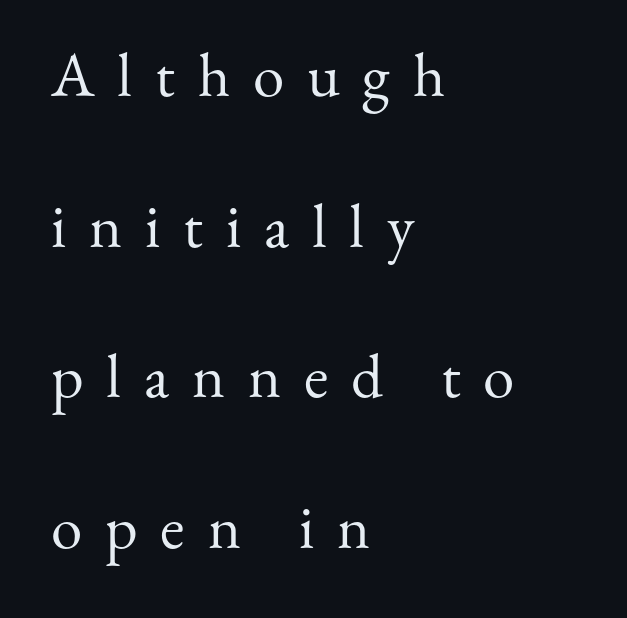
The image shows 63 px regular-weight serif type, upright; set left-aligned, loose line spacing (2.39x), unusually wide letter spacing (+0.36 em), not underlined; medium stroke contrast and a small x-height.
